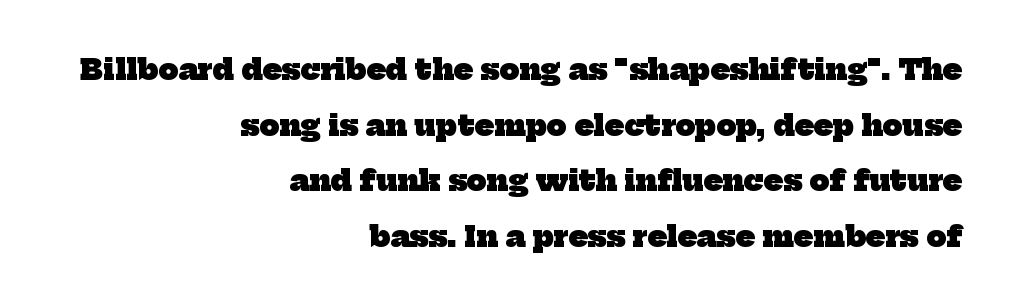
Q: Is the text bold? A: Yes.
Q: Is the typeface a serif or a sans-serif typeface? A: Serif.
Q: Is the text underlined? A: No.
Q: How is the paragraph aligned? A: Right-aligned.
Q: Is the spacing between letters normal or unusually wide? A: Normal.
Q: Is the spacing between lines tight, normal or loose? A: Loose.
Q: Width (condensed, normal, or wide)? A: Normal.
Q: Stroke contrast? A: Low.
Q: x-height? A: Medium.
Q: Monospaced? A: No.
